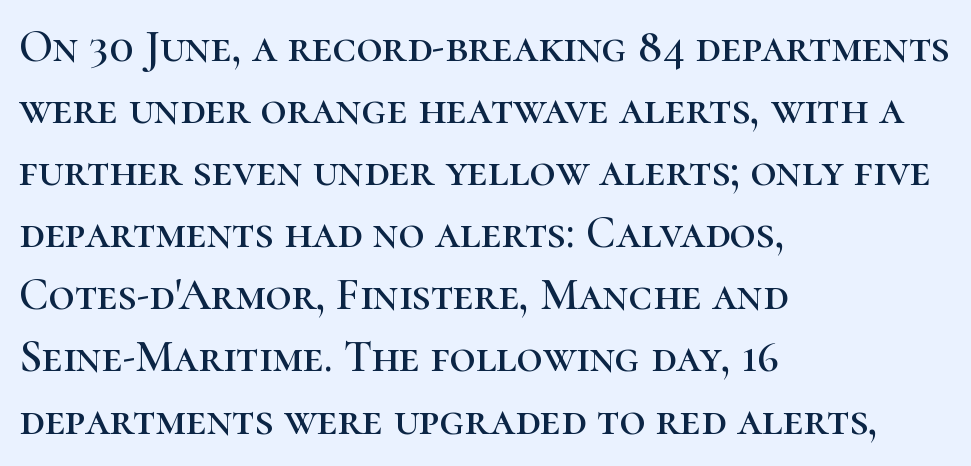
No italicization has been applied; the sample stays upright. Observe the ordinary spacing: letters are neighbours, not strangers. All the whitespace from short lines collects on the right. The rows are spaced the way most documents space them. Note the varied advance widths — an 'i' is clearly narrower than an 'm'.
